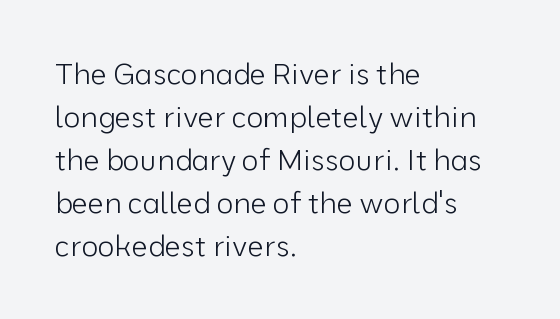
Q: Is the text bold? A: No.
Q: Is the text italic (slanted)? A: No, it is upright.
Q: Is the typeface a serif or a sans-serif typeface? A: Sans-serif.
Q: Is the text underlined? A: No.
Q: How is the paragraph aligned? A: Left-aligned.
Q: Is the spacing between letters normal or unusually wide? A: Normal.
Q: Is the spacing between lines tight, normal or loose? A: Normal.
Q: Width (condensed, normal, or wide)? A: Normal.
Q: Stroke contrast? A: Low.
Q: x-height? A: Medium.
Q: Monospaced? A: No.
